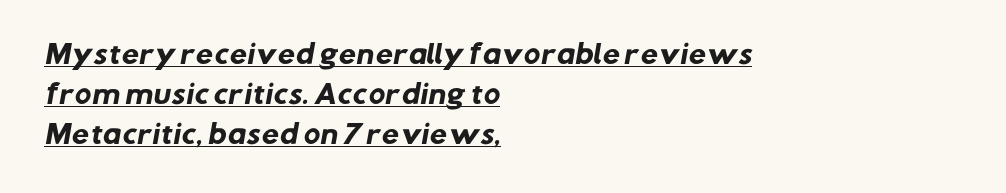
Q: Is the text bold? A: Yes.
Q: Is the text underlined? A: Yes.
Q: How is the paragraph aligned? A: Left-aligned.
Q: Is the spacing between letters normal or unusually wide? A: Normal.
Q: Is the spacing between lines tight, normal or loose? A: Normal.
